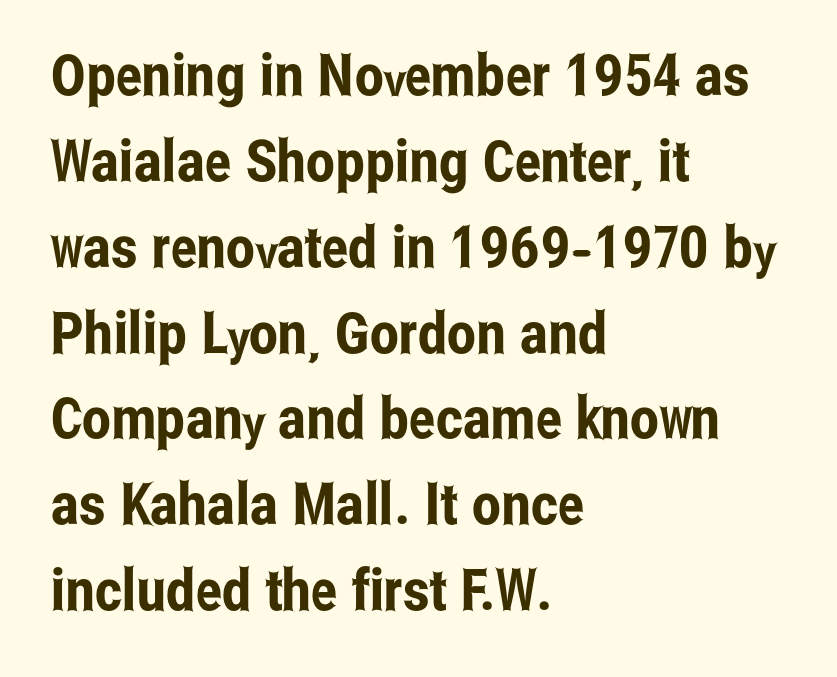
Q: Is the text italic (slanted)? A: No, it is upright.
Q: Is the typeface a serif or a sans-serif typeface? A: Sans-serif.
Q: Is the text underlined? A: No.
Q: How is the paragraph aligned? A: Left-aligned.
Q: Is the spacing between letters normal or unusually wide? A: Normal.
Q: Is the spacing between lines tight, normal or loose? A: Normal.
Q: Width (condensed, normal, or wide)? A: Condensed.
Q: Stroke contrast? A: Low.
Q: x-height? A: Medium.
Q: Monospaced? A: No.
